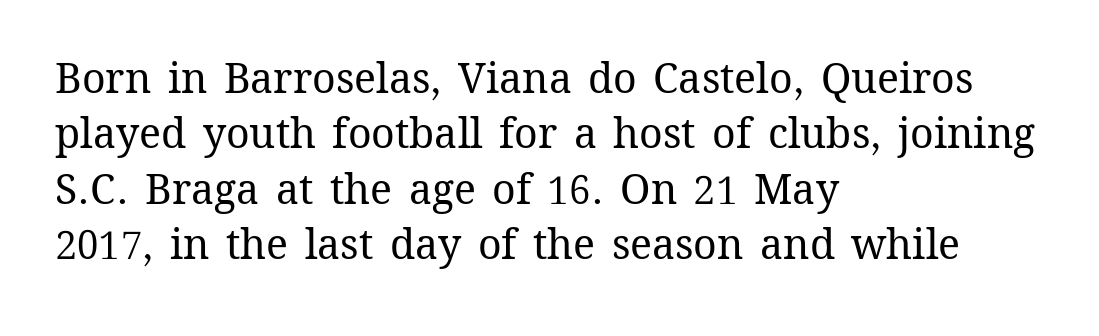
The image shows 41 px regular-weight type, upright; set left-aligned, normal line spacing (1.35x), normal letter spacing, not underlined; medium stroke contrast and a medium x-height.
